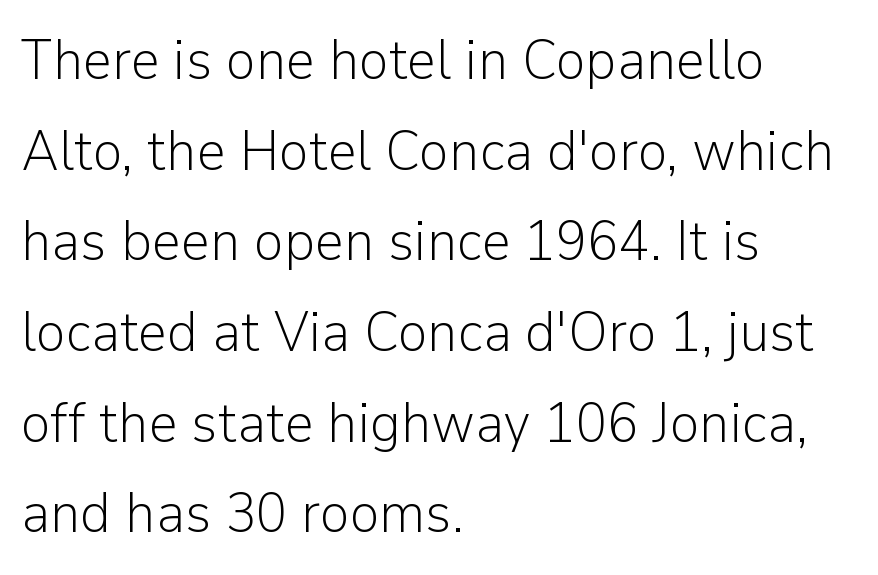
The image shows 57 px light sans-serif type, upright; set left-aligned, normal line spacing (1.59x), normal letter spacing, not underlined; low stroke contrast and a medium x-height.
